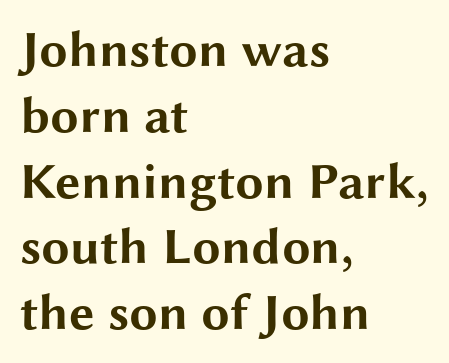
Lines of text with bare space underneath. Interline gaps are of average width in this sample. What weight is shown? A full bold with thick strokes. Line beginnings align vertically; line endings do not.
